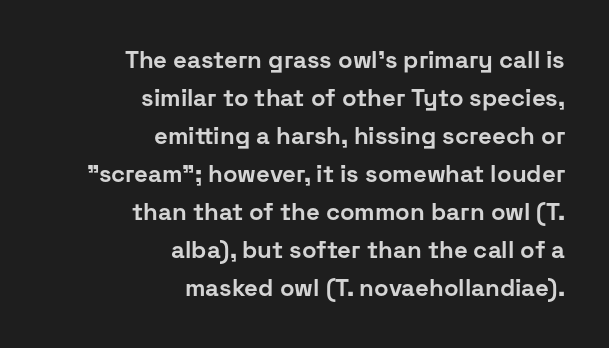
Q: Is the text bold? A: Yes.
Q: Is the text italic (slanted)? A: No, it is upright.
Q: Is the text underlined? A: No.
Q: How is the paragraph aligned? A: Right-aligned.
Q: Is the spacing between letters normal or unusually wide? A: Normal.
Q: Is the spacing between lines tight, normal or loose? A: Normal.
